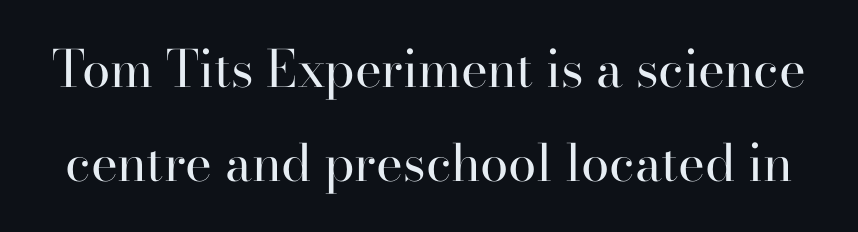
Q: Is the text bold? A: No.
Q: Is the text italic (slanted)? A: No, it is upright.
Q: Is the typeface a serif or a sans-serif typeface? A: Serif.
Q: Is the text underlined? A: No.
Q: Is the spacing between letters normal or unusually wide? A: Normal.
Q: Width (condensed, normal, or wide)? A: Normal.
Q: Stroke contrast? A: High.
Q: x-height? A: Small.
Q: Monospaced? A: No.
